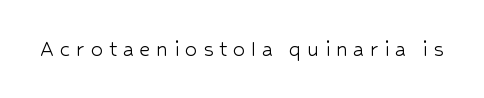
Q: Is the text bold? A: No.
Q: Is the text italic (slanted)? A: No, it is upright.
Q: Is the text underlined? A: No.
Q: Is the spacing between letters normal or unusually wide? A: Unusually wide.
